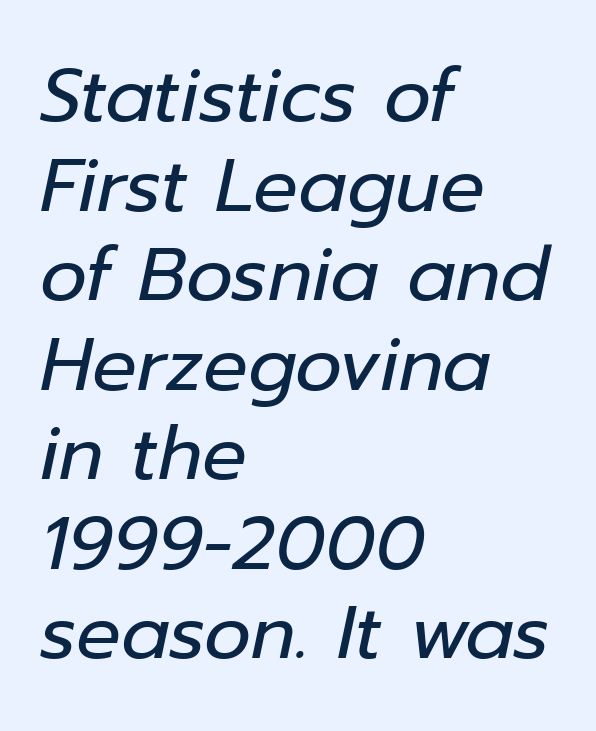
The words here are not underlined. Slant detected: the letters are inclined. Standard letterfit; no display-style spreading of the glyphs. One-word summary of the alignment: left. Each letter keeps its own natural width here, so spacing adapts to shape.
